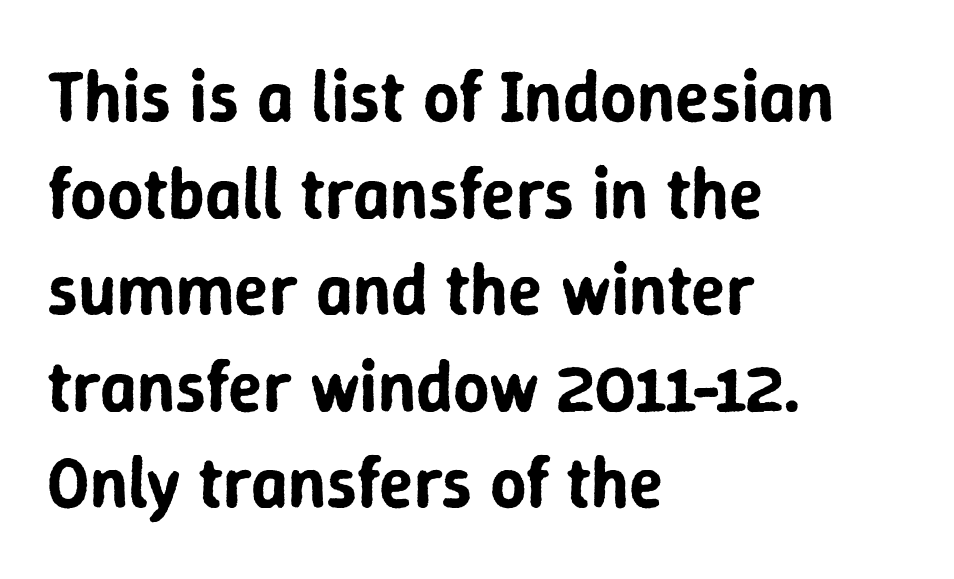
{"serif": "no", "italic": "no", "width": "normal", "stroke_contrast": "low", "x_height": "medium", "monospaced": "no", "underline": "no", "align": "left", "line_spacing": "normal", "line_spacing_ratio": 1.36, "letter_spacing": "normal", "letter_spacing_em": 0.0, "glyph_px": 71}
